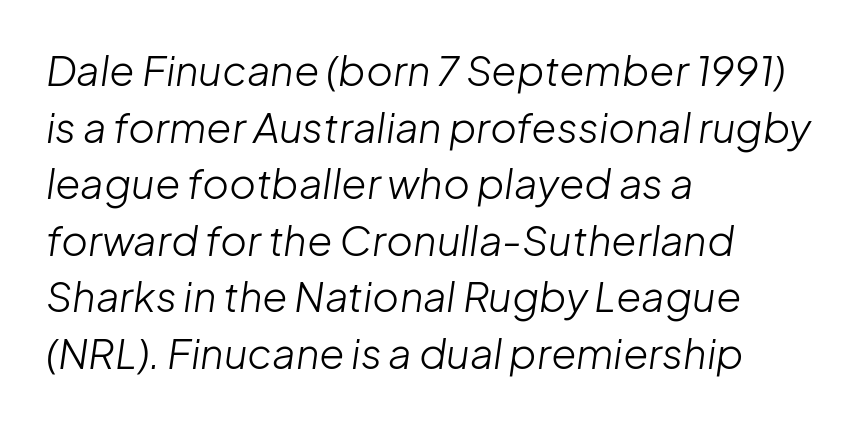
{"italic": "yes", "lean": "right", "slant_degrees": 8, "bold": "no", "weight": "light", "width": "normal", "stroke_contrast": "low", "x_height": "medium", "monospaced": "no", "underline": "no", "align": "left", "line_spacing": "normal", "line_spacing_ratio": 1.38, "letter_spacing": "normal", "letter_spacing_em": 0.0, "glyph_px": 41}
